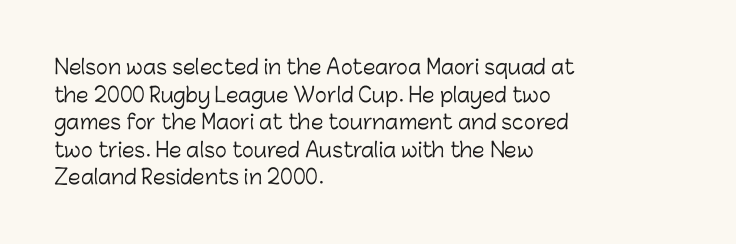
This rendering leaves character spacing at its baseline value. These lines stack with their left ends in a neat column. Reading down the column, the eye jumps a familiar distance to each next line. Stroke mass is kept to a normal reading level or below. Unlike italic type, these characters show no tilt at all. No word sits above an underline.
